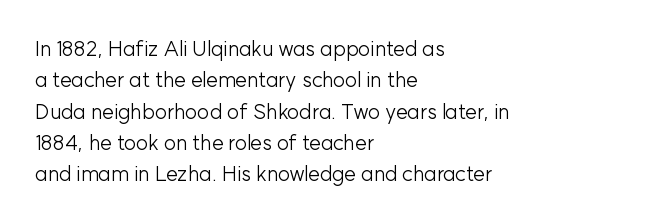
Q: Is the text bold? A: No.
Q: Is the text italic (slanted)? A: No, it is upright.
Q: Is the text underlined? A: No.
Q: How is the paragraph aligned? A: Left-aligned.
Q: Is the spacing between letters normal or unusually wide? A: Normal.
Q: Is the spacing between lines tight, normal or loose? A: Normal.
